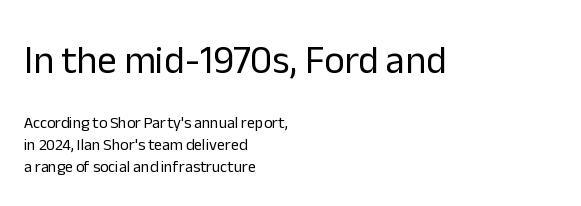
Q: Is the text bold? A: No.
Q: Is the text italic (slanted)? A: No, it is upright.
Q: Is the typeface a serif or a sans-serif typeface? A: Sans-serif.
Q: Is the text underlined? A: No.
Q: How is the paragraph aligned? A: Left-aligned.
Q: Is the spacing between letters normal or unusually wide? A: Normal.
Q: Is the spacing between lines tight, normal or loose? A: Normal.
Q: Which block of text is set in a larger size, the first (top) or the second (bottom)? A: The first (top) one.
Q: Width (condensed, normal, or wide)? A: Normal.
Q: Stroke contrast? A: Low.
Q: x-height? A: Medium.
Q: Monospaced? A: No.
